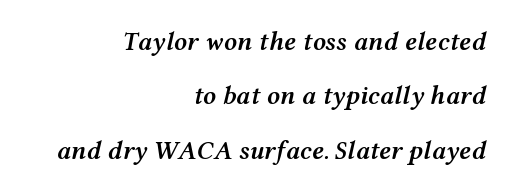
Q: Is the text bold? A: Semi-bold.
Q: Is the text italic (slanted)? A: Yes, it leans right by about 12 degrees.
Q: Is the text underlined? A: No.
Q: How is the paragraph aligned? A: Right-aligned.
Q: Is the spacing between letters normal or unusually wide? A: Normal.
Q: Is the spacing between lines tight, normal or loose? A: Loose.
